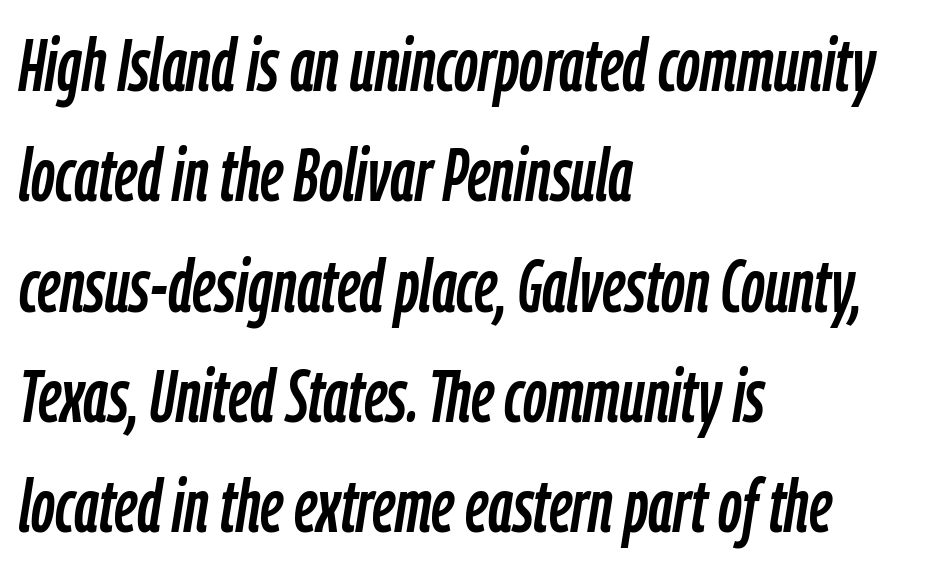
The image shows 74 px condensed type, italic (leaning right); set left-aligned, normal line spacing (1.49x), normal letter spacing, not underlined; low stroke contrast and a medium x-height.
